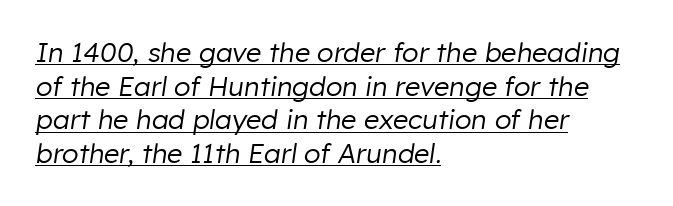
{"italic": "yes", "lean": "right", "slant_degrees": 8, "bold": "no", "underline": "yes", "align": "left", "line_spacing": "normal", "line_spacing_ratio": 1.25, "letter_spacing": "normal", "letter_spacing_em": 0.0, "glyph_px": 27}
